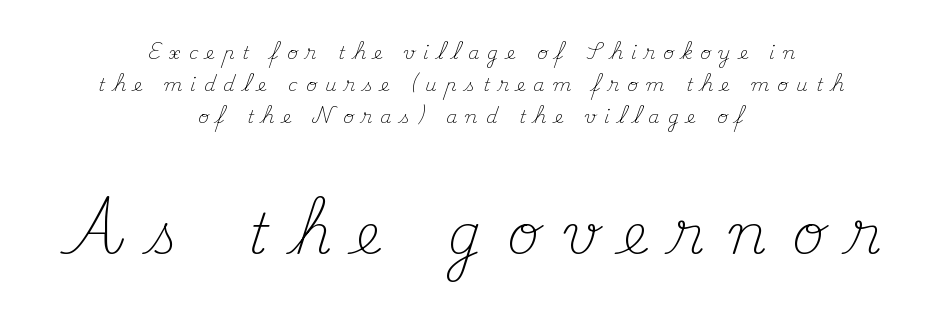
Notice how the passage keeps no hard edge, just a central spine. No heavy texture on the line: the type isn't bold. Proportional: the letters do not fall into vertical columns. Honestly, the letter spacing is so wide it's the main thing you notice. Letters rest on an invisible, unmarked baseline.
